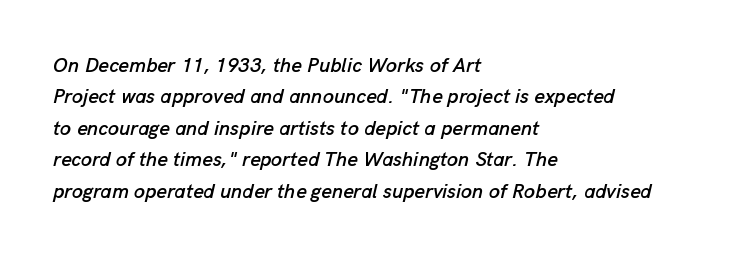
Is there much room between lines? A standard amount, neither cramped nor airy. The axis of the letterforms is tilted away from vertical. Underline: absent. There is no visible air inserted between adjacent glyphs. Does the copy run flush right? No — it runs flush left.
